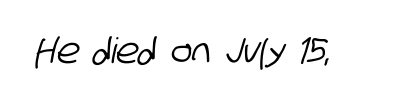
Between one letter and the next there's only the usual sliver of space. Type without underlining. Note the varied advance widths — an 'i' is clearly narrower than an 'm'. Is this a sans? Yes — the strokes have no serifs.
